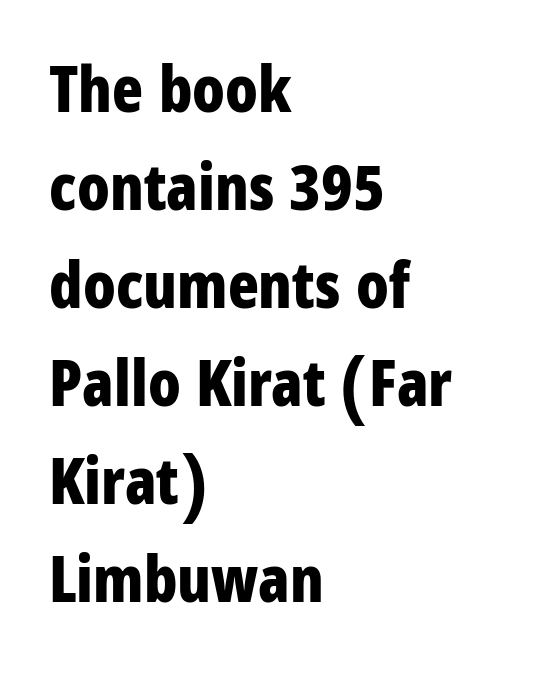
{"serif": "no", "italic": "no", "bold": "yes", "weight": "bold", "width": "condensed", "stroke_contrast": "low", "x_height": "large", "monospaced": "no", "underline": "no", "align": "left", "line_spacing": "normal", "line_spacing_ratio": 1.53, "letter_spacing": "normal", "letter_spacing_em": 0.0, "glyph_px": 64}
